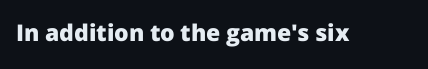
Notice how thick the strokes are: this is what a full bold looks like. In terms of letterspacing, this is plain default setting. The specimen omits any rule beneath the text block's lines. The lettering stays uniformly vertical, giving the passage a roman look.
